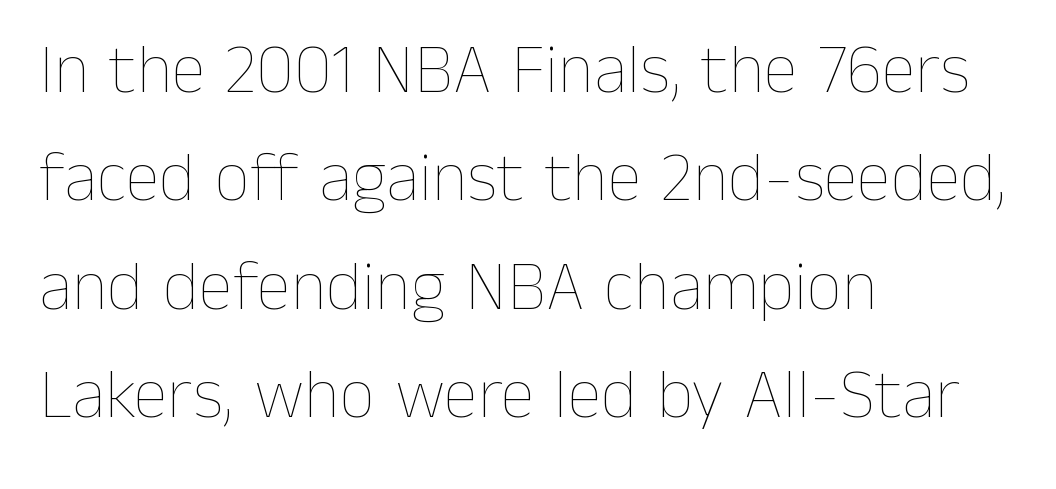
{"italic": "no", "bold": "no", "weight": "thin", "width": "normal", "stroke_contrast": "low", "x_height": "medium", "monospaced": "no", "underline": "no", "align": "left", "line_spacing": "normal", "line_spacing_ratio": 1.55, "letter_spacing": "normal", "letter_spacing_em": 0.0, "glyph_px": 70}
